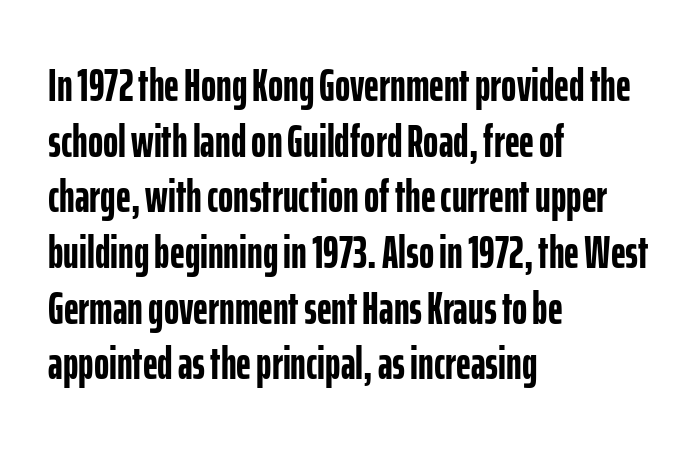
Q: Is the text bold? A: Yes.
Q: Is the text italic (slanted)? A: No, it is upright.
Q: Is the typeface a serif or a sans-serif typeface? A: Sans-serif.
Q: Is the text underlined? A: No.
Q: How is the paragraph aligned? A: Left-aligned.
Q: Is the spacing between letters normal or unusually wide? A: Normal.
Q: Width (condensed, normal, or wide)? A: Condensed.
Q: Stroke contrast? A: Low.
Q: x-height? A: Medium.
Q: Monospaced? A: No.
